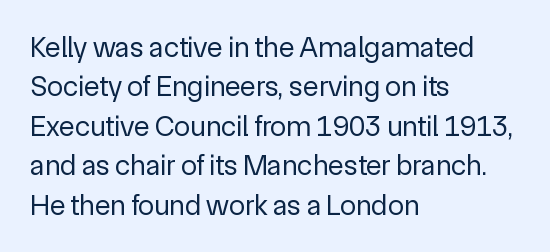
Each letter keeps its own natural width here, so spacing adapts to shape. Each stroke keeps to a modest, everyday thickness or less. Casual observation: everything's shoved over to the left. Do the letters lean? They stand straight. A clean baseline with only descenders dipping below it.
